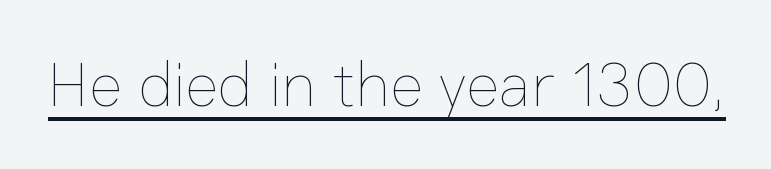
{"italic": "no", "bold": "no", "weight": "thin", "width": "normal", "stroke_contrast": "low", "x_height": "medium", "monospaced": "no", "underline": "yes", "letter_spacing": "normal", "letter_spacing_em": 0.0, "glyph_px": 63}
